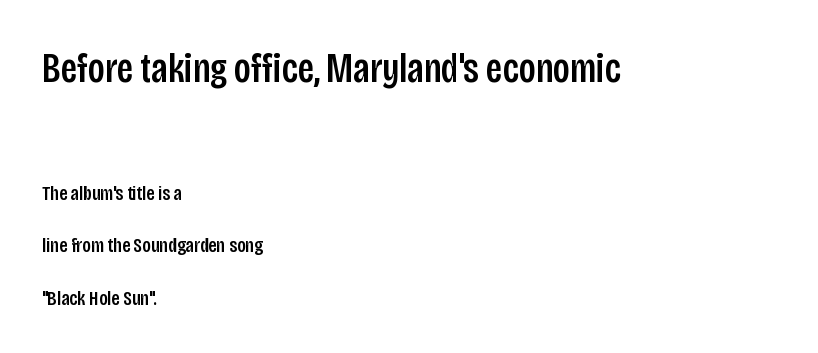
{"serif": "no", "italic": "no", "width": "condensed", "stroke_contrast": "low", "x_height": "large", "monospaced": "no", "underline": "no", "align": "left", "line_spacing": "loose", "line_spacing_ratio": 2.49, "letter_spacing": "normal", "letter_spacing_em": 0.0, "larger_block": "first", "size_ratio": 2.0, "glyph_px": 42}
